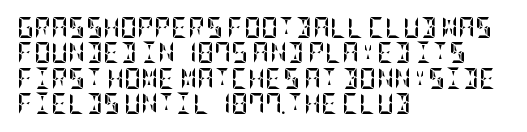
{"italic": "no", "bold": "yes", "underline": "no", "align": "left", "line_spacing_ratio": 1.21, "letter_spacing": "normal", "letter_spacing_em": 0.0, "glyph_px": 21}
